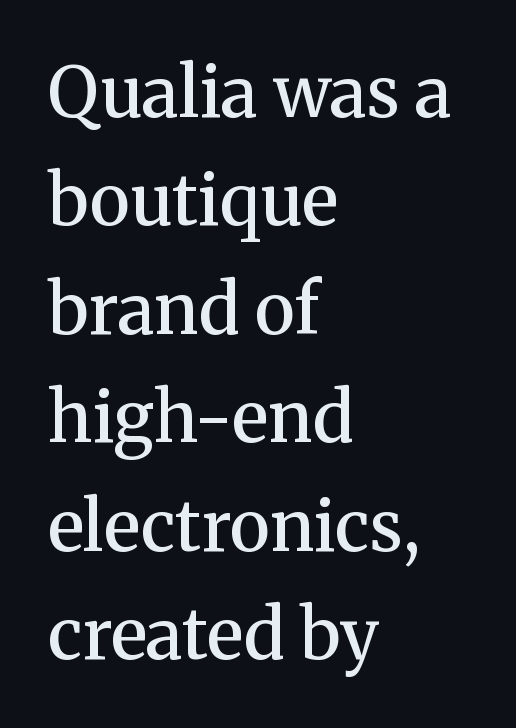
Q: Is the text bold? A: Semi-bold.
Q: Is the text italic (slanted)? A: No, it is upright.
Q: Is the typeface a serif or a sans-serif typeface? A: Serif.
Q: Is the text underlined? A: No.
Q: How is the paragraph aligned? A: Left-aligned.
Q: Is the spacing between letters normal or unusually wide? A: Normal.
Q: Is the spacing between lines tight, normal or loose? A: Normal.
Q: Width (condensed, normal, or wide)? A: Normal.
Q: Stroke contrast? A: Medium.
Q: x-height? A: Medium.
Q: Monospaced? A: No.
